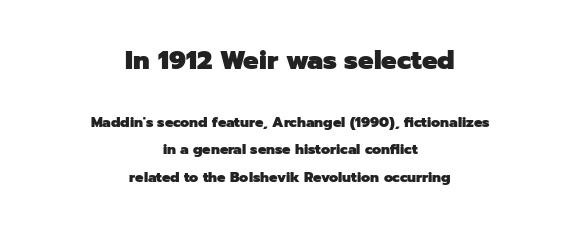
Compared with an ordinary text face, these strokes are far heavier — a full bold. Inter-character spacing is left at the font's built-in metrics. Scale decreases going downward across the two blocks. Glance below the letters and you will spot only blank space. Compared with a flush-left layout, this one balances lines on the center instead.
